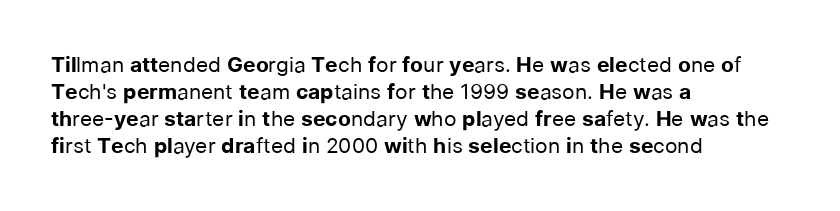
The passage shown is not underscored anywhere. Summary of vertical rhythm: regular, with standard interline spacing. The rag falls on the right side of this text block. Notice how the stems are strictly vertical — no italics here. Vertical stems look standard width or narrower in stroke.
